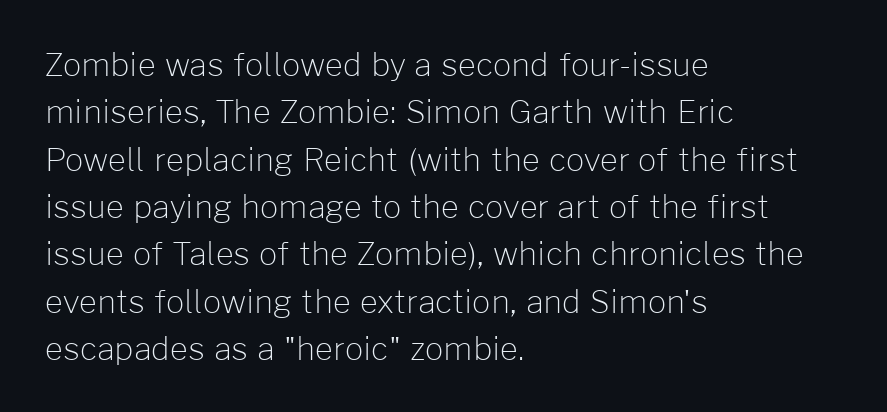
The image shows 32 px light sans-serif type, upright; set left-aligned, normal line spacing (1.48x), normal letter spacing, not underlined; low stroke contrast and a medium x-height.
